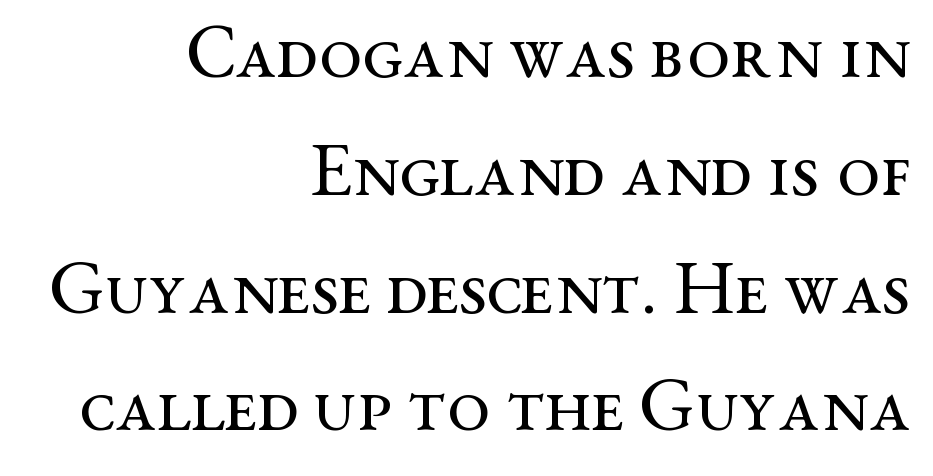
Q: Is the text bold? A: No.
Q: Is the text italic (slanted)? A: No, it is upright.
Q: Is the typeface a serif or a sans-serif typeface? A: Serif.
Q: Is the text underlined? A: No.
Q: How is the paragraph aligned? A: Right-aligned.
Q: Is the spacing between letters normal or unusually wide? A: Normal.
Q: Is the spacing between lines tight, normal or loose? A: Normal.
Q: Width (condensed, normal, or wide)? A: Wide.
Q: Stroke contrast? A: Medium.
Q: x-height? A: Medium.
Q: Monospaced? A: No.
